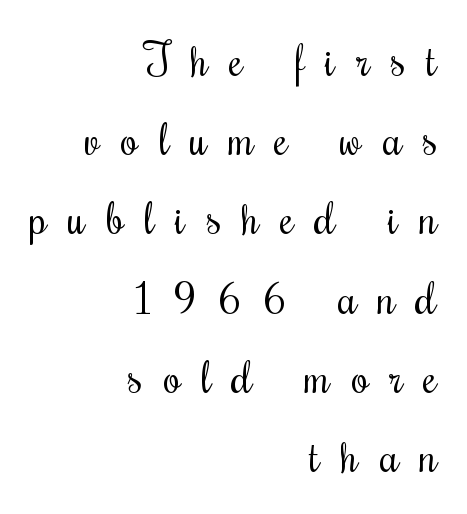
The image shows 44 px regular-weight, condensed type; set right-aligned, line spacing 1.8x, unusually wide letter spacing (+0.48 em), not underlined; medium stroke contrast and a small x-height.
